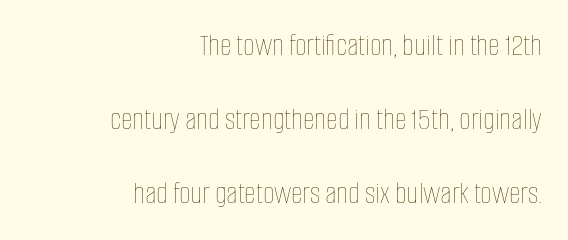
Ascenders rise straight up at ninety degrees. Proportional: the letters do not fall into vertical columns. Leftover space on each line is placed entirely before the opening word. The letters sit at their default tracking, neither squeezed nor spread.
